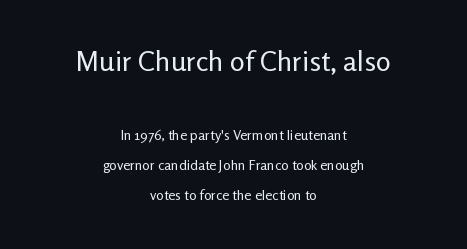
These lines keep a tight, regular rhythm from letter to letter. A student would call this center alignment; a typographer would say set centered. The passage shown is typed in a proportional face where columns would drift. In terms of leading, this rendering errs on the spacious side. Type size steps down from the first block to the second. The axis of the letterforms is exactly vertical.
